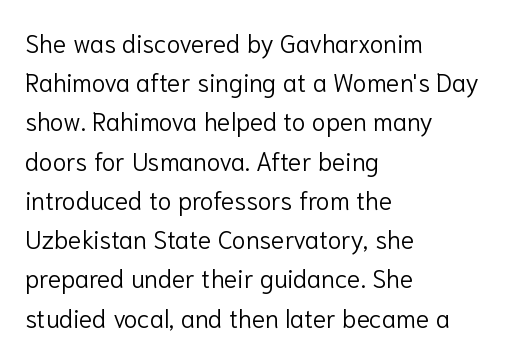
{"italic": "no", "bold": "no", "underline": "no", "align": "left", "line_spacing": "normal", "line_spacing_ratio": 1.57, "letter_spacing": "normal", "letter_spacing_em": 0.0, "glyph_px": 25}
